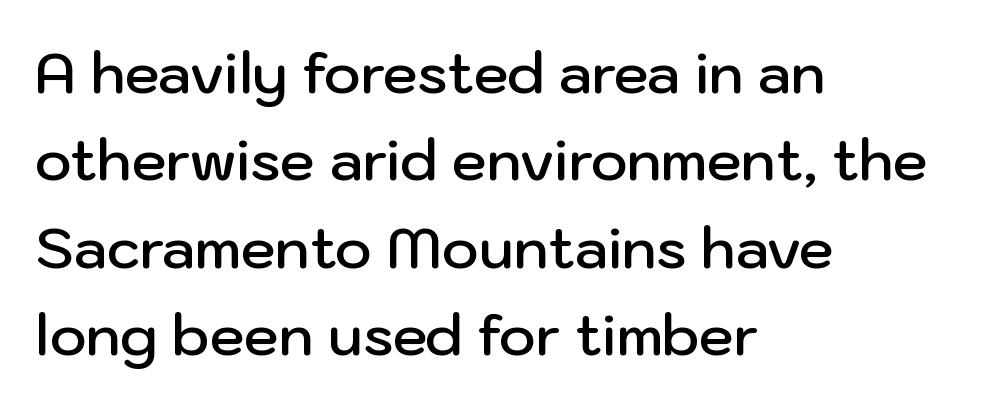
Q: Is the text bold? A: Semi-bold.
Q: Is the text italic (slanted)? A: No, it is upright.
Q: Is the typeface a serif or a sans-serif typeface? A: Sans-serif.
Q: Is the text underlined? A: No.
Q: How is the paragraph aligned? A: Left-aligned.
Q: Is the spacing between letters normal or unusually wide? A: Normal.
Q: Is the spacing between lines tight, normal or loose? A: Normal.
Q: Width (condensed, normal, or wide)? A: Normal.
Q: Stroke contrast? A: Low.
Q: x-height? A: Medium.
Q: Monospaced? A: No.
